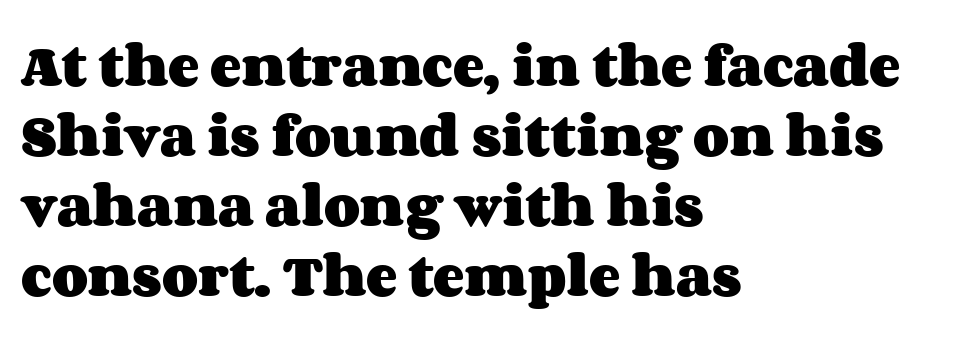
Q: Is the text bold? A: Yes.
Q: Is the text italic (slanted)? A: No, it is upright.
Q: Is the text underlined? A: No.
Q: How is the paragraph aligned? A: Left-aligned.
Q: Is the spacing between letters normal or unusually wide? A: Normal.
Q: Is the spacing between lines tight, normal or loose? A: Normal.
Q: Width (condensed, normal, or wide)? A: Wide.
Q: Stroke contrast? A: Medium.
Q: x-height? A: Large.
Q: Monospaced? A: No.
